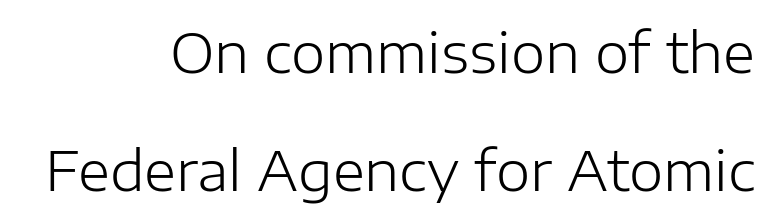
The image shows 55 px light sans-serif type, upright; set right-aligned, loose line spacing (2.15x), normal letter spacing, not underlined; low stroke contrast and a medium x-height.
